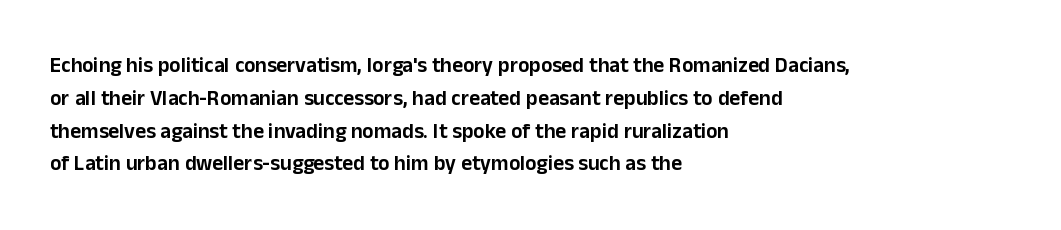
Q: Is the text italic (slanted)? A: No, it is upright.
Q: Is the text underlined? A: No.
Q: How is the paragraph aligned? A: Left-aligned.
Q: Is the spacing between letters normal or unusually wide? A: Normal.
Q: Is the spacing between lines tight, normal or loose? A: Normal.
